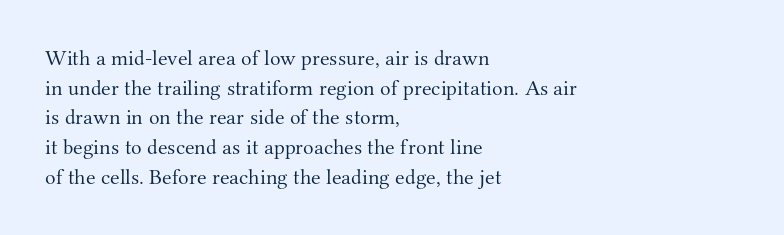
The image shows 22 px text type, upright; set left-aligned, normal line spacing (1.35x), normal letter spacing, not underlined.
